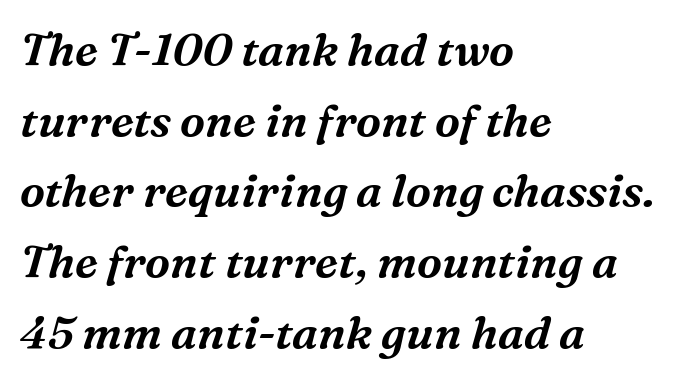
Q: Is the text italic (slanted)? A: Yes, it leans right by about 16 degrees.
Q: Is the typeface a serif or a sans-serif typeface? A: Serif.
Q: Is the text underlined? A: No.
Q: How is the paragraph aligned? A: Left-aligned.
Q: Is the spacing between letters normal or unusually wide? A: Normal.
Q: Is the spacing between lines tight, normal or loose? A: Normal.
Q: Width (condensed, normal, or wide)? A: Normal.
Q: Stroke contrast? A: Medium.
Q: x-height? A: Medium.
Q: Monospaced? A: No.
